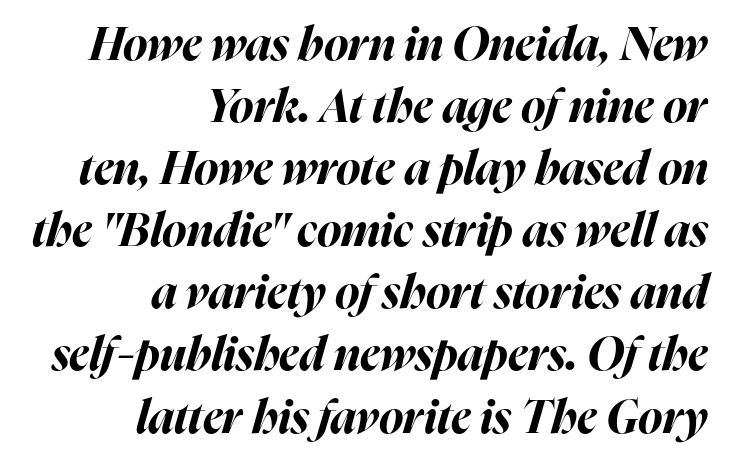
Q: Is the text bold? A: Yes.
Q: Is the text italic (slanted)? A: Yes, it leans right by about 16 degrees.
Q: Is the text underlined? A: No.
Q: How is the paragraph aligned? A: Right-aligned.
Q: Is the spacing between letters normal or unusually wide? A: Normal.
Q: Is the spacing between lines tight, normal or loose? A: Normal.
Q: Width (condensed, normal, or wide)? A: Normal.
Q: Stroke contrast? A: High.
Q: x-height? A: Medium.
Q: Monospaced? A: No.
